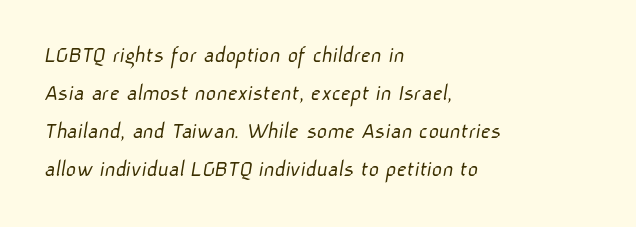
{"bold": "no", "underline": "no", "align": "left", "line_spacing": "normal", "line_spacing_ratio": 1.52, "letter_spacing": "normal", "letter_spacing_em": 0.0, "glyph_px": 25}
